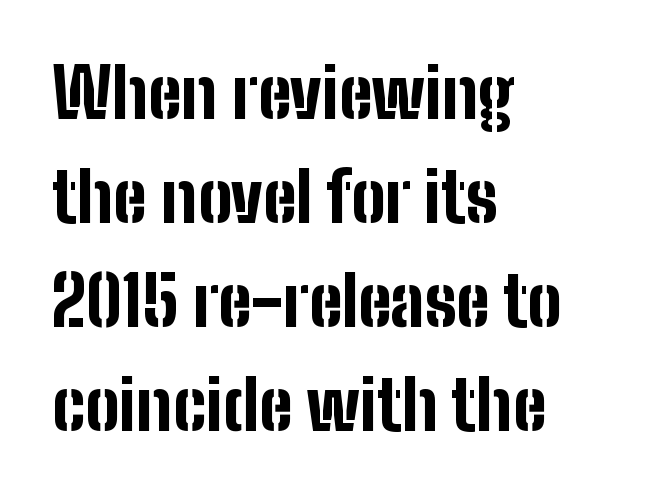
The image shows 68 px bold, condensed sans-serif type, upright; set left-aligned, normal line spacing (1.53x), normal letter spacing, not underlined; low stroke contrast and a medium x-height.
